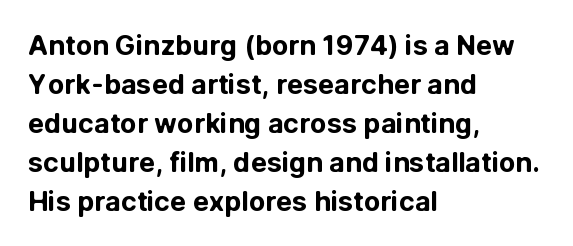
Q: Is the text bold? A: Yes.
Q: Is the text italic (slanted)? A: No, it is upright.
Q: Is the text underlined? A: No.
Q: How is the paragraph aligned? A: Left-aligned.
Q: Is the spacing between letters normal or unusually wide? A: Normal.
Q: Is the spacing between lines tight, normal or loose? A: Normal.
